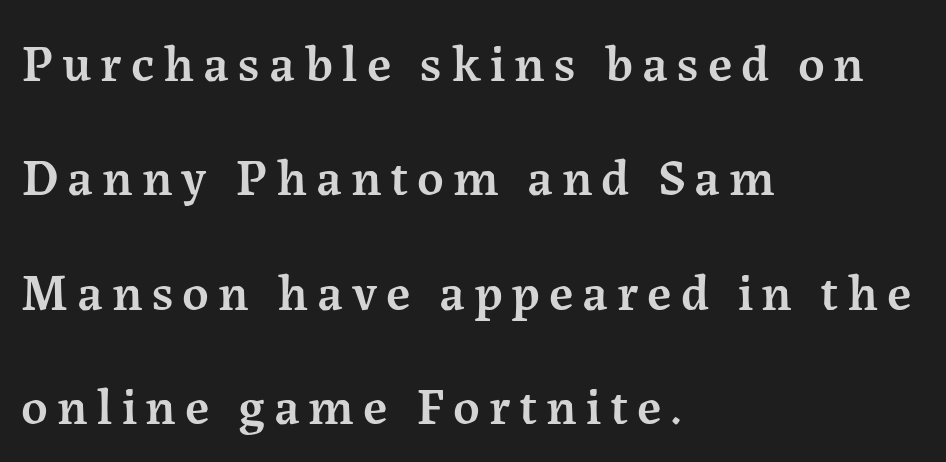
Q: Is the text bold? A: Semi-bold.
Q: Is the text italic (slanted)? A: No, it is upright.
Q: Is the typeface a serif or a sans-serif typeface? A: Serif.
Q: Is the text underlined? A: No.
Q: How is the paragraph aligned? A: Left-aligned.
Q: Is the spacing between lines tight, normal or loose? A: Loose.
Q: Width (condensed, normal, or wide)? A: Normal.
Q: Stroke contrast? A: Medium.
Q: x-height? A: Medium.
Q: Monospaced? A: No.
